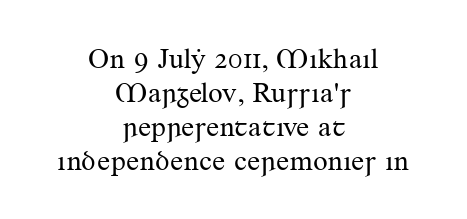
Q: Is the text bold? A: No.
Q: Is the text italic (slanted)? A: No, it is upright.
Q: Is the typeface a serif or a sans-serif typeface? A: Serif.
Q: Is the text underlined? A: No.
Q: How is the paragraph aligned? A: Centered.
Q: Is the spacing between letters normal or unusually wide? A: Normal.
Q: Width (condensed, normal, or wide)? A: Normal.
Q: Stroke contrast? A: Medium.
Q: x-height? A: Small.
Q: Monospaced? A: No.
